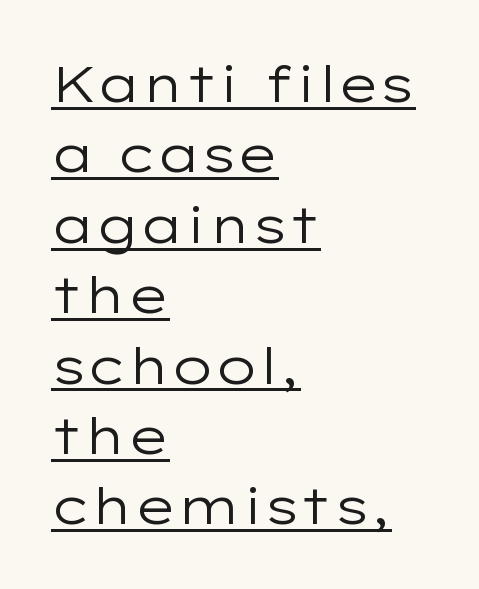
Q: Is the text bold? A: No.
Q: Is the text italic (slanted)? A: No, it is upright.
Q: Is the typeface a serif or a sans-serif typeface? A: Sans-serif.
Q: Is the text underlined? A: Yes.
Q: How is the paragraph aligned? A: Left-aligned.
Q: Is the spacing between letters normal or unusually wide? A: Normal.
Q: Is the spacing between lines tight, normal or loose? A: Normal.
Q: Width (condensed, normal, or wide)? A: Wide.
Q: Stroke contrast? A: Low.
Q: x-height? A: Medium.
Q: Monospaced? A: No.
